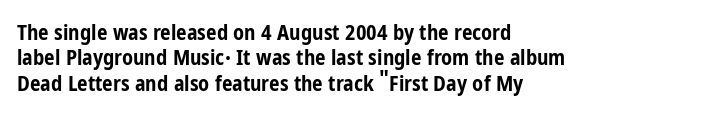
Q: Is the text bold? A: Yes.
Q: Is the text italic (slanted)? A: No, it is upright.
Q: Is the text underlined? A: No.
Q: How is the paragraph aligned? A: Left-aligned.
Q: Is the spacing between letters normal or unusually wide? A: Normal.
